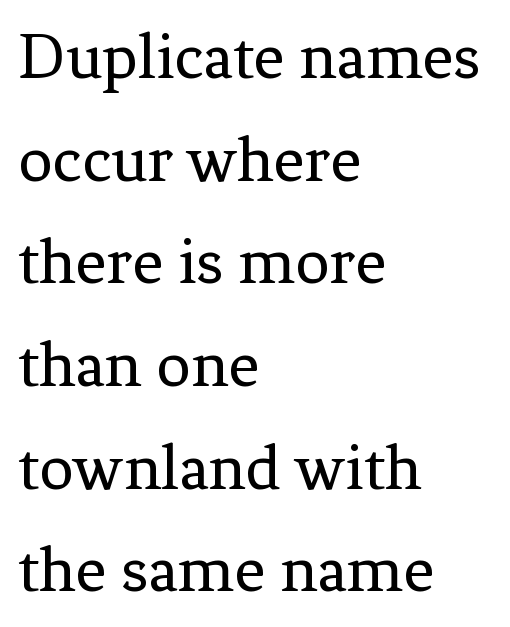
The image shows 68 px regular-weight serif type, upright; set left-aligned, normal line spacing (1.51x), normal letter spacing, not underlined; low stroke contrast and a medium x-height.
